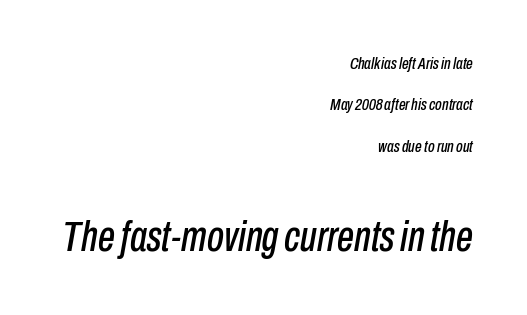
{"italic": "yes", "lean": "right", "slant_degrees": 10, "width": "condensed", "stroke_contrast": "low", "x_height": "medium", "monospaced": "no", "underline": "no", "align": "right", "line_spacing": "loose", "line_spacing_ratio": 2.44, "letter_spacing": "normal", "letter_spacing_em": 0.0, "larger_block": "second", "size_ratio": 2.53, "glyph_px": 43}
